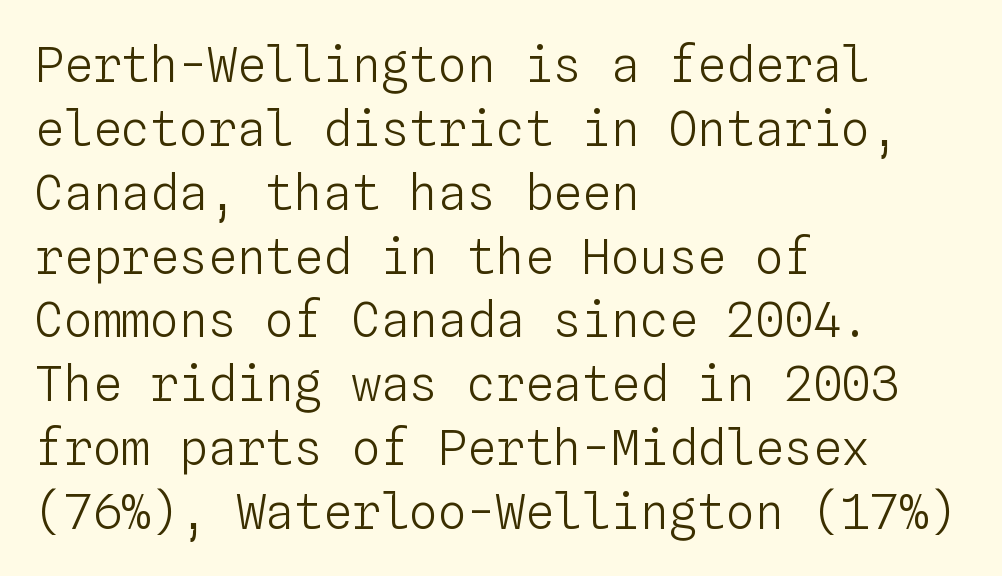
{"italic": "no", "bold": "no", "weight": "light", "width": "normal", "stroke_contrast": "low", "x_height": "medium", "monospaced": "yes", "underline": "no", "align": "left", "line_spacing": "normal", "line_spacing_ratio": 1.33, "letter_spacing": "normal", "letter_spacing_em": 0.0, "glyph_px": 48}
